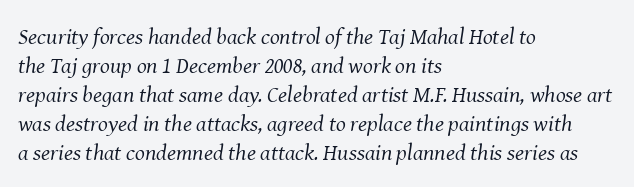
The image shows 23 px text type, italic (leaning right); set left-aligned, normal line spacing (1.26x), normal letter spacing, not underlined.
